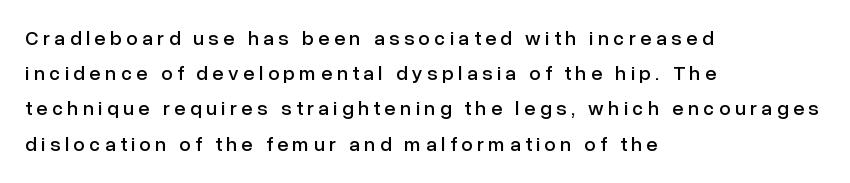
{"italic": "no", "underline": "no", "align": "left", "line_spacing_ratio": 1.76, "letter_spacing": "wide", "letter_spacing_em": 0.23, "glyph_px": 20}
